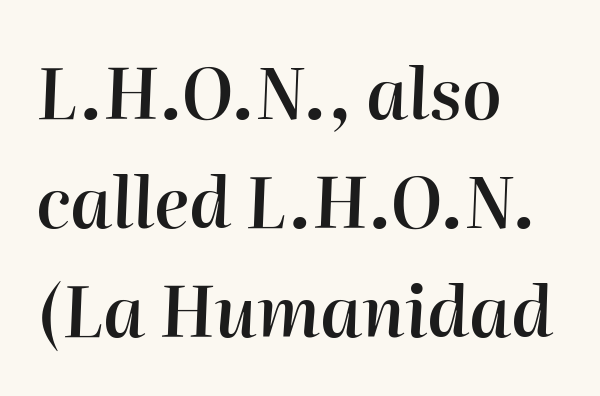
{"italic": "yes", "lean": "right", "slant_degrees": 2, "bold": "semi", "weight": "semibold", "width": "normal", "stroke_contrast": "high", "x_height": "medium", "monospaced": "no", "underline": "no", "align": "left", "line_spacing": "normal", "line_spacing_ratio": 1.56, "letter_spacing": "normal", "letter_spacing_em": 0.0, "glyph_px": 70}
